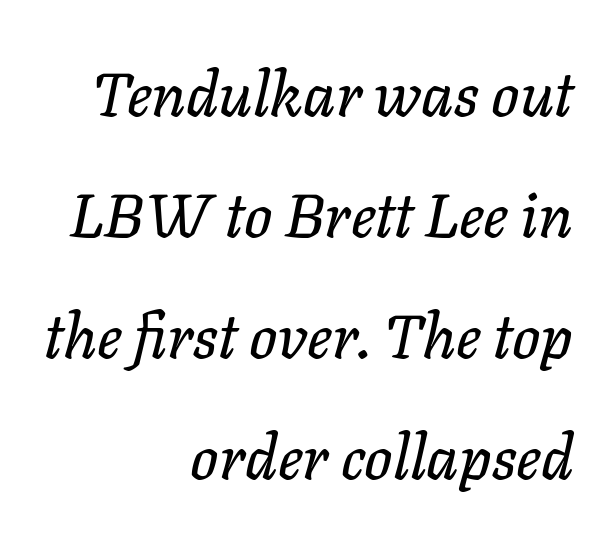
Nothing unusual about the tracking: characters are spaced as the font intends. Spacing verdict: proportional, widths tailored to each character. Letters rest on an invisible, unmarked baseline. You could fit nearly another row in the gap between these rows.
